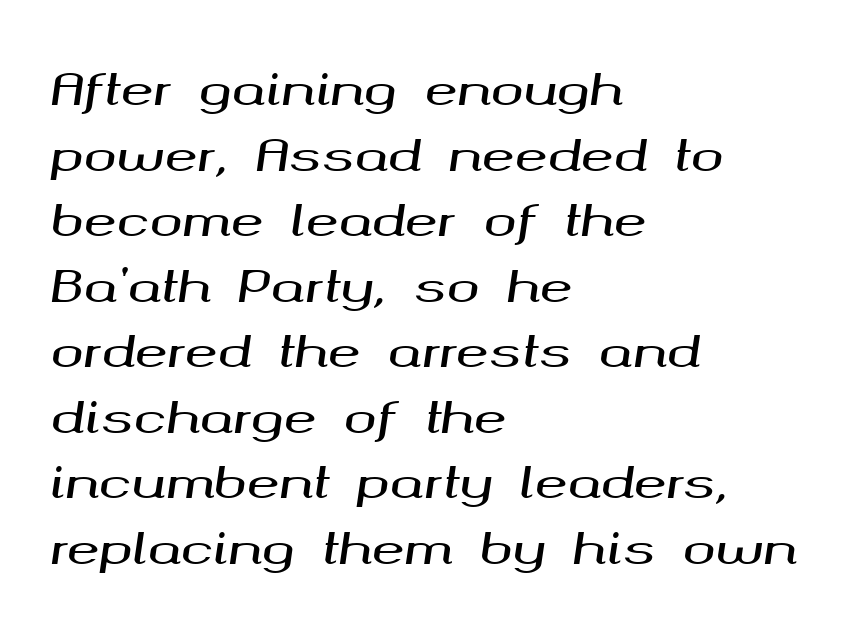
Casual observation: everything's shoved over to the left. The zone under the glyphs is completely vacant. Do the characters align in a grid? No, the font is proportional. Every character sits at an angle, as italics do.
